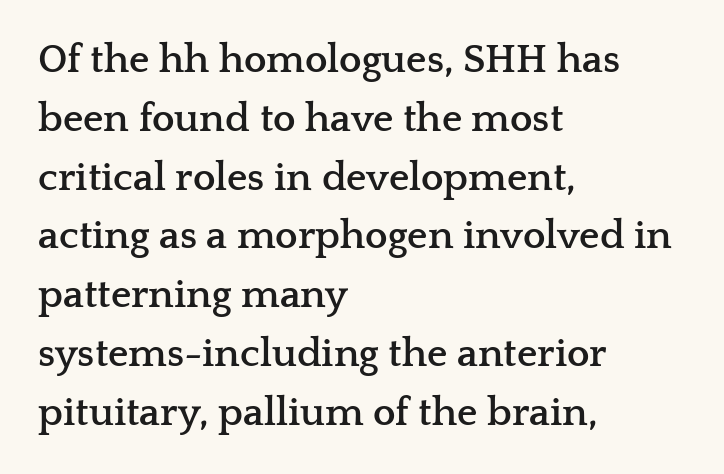
{"serif": "yes", "italic": "no", "bold": "yes", "weight": "semibold", "width": "wide", "stroke_contrast": "low", "x_height": "medium", "monospaced": "no", "underline": "no", "align": "left", "line_spacing": "normal", "line_spacing_ratio": 1.47, "letter_spacing": "normal", "letter_spacing_em": 0.0, "glyph_px": 40}
